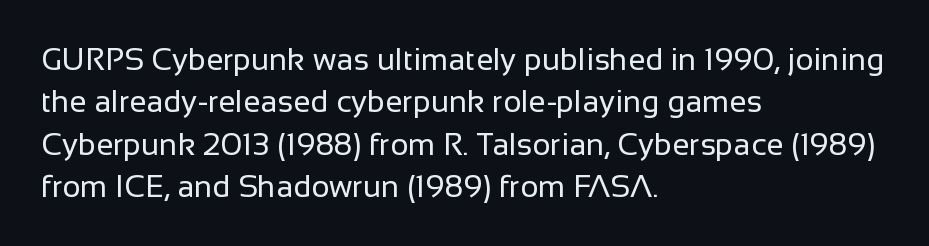
The image shows 31 px regular-weight sans-serif type, upright; set left-aligned, normal line spacing (1.37x), normal letter spacing, not underlined; low stroke contrast and a medium x-height.
